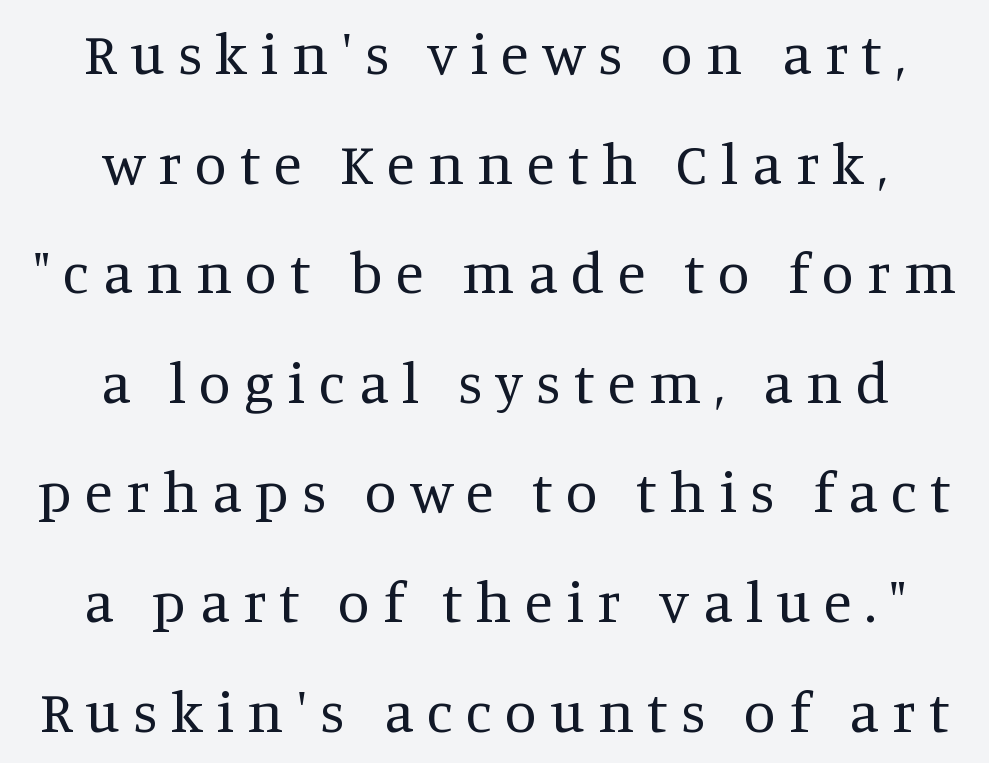
{"serif": "yes", "italic": "no", "bold": "no", "weight": "regular", "width": "normal", "stroke_contrast": "medium", "x_height": "large", "monospaced": "no", "underline": "no", "align": "center", "line_spacing_ratio": 1.89, "letter_spacing": "wide", "letter_spacing_em": 0.23, "glyph_px": 58}
